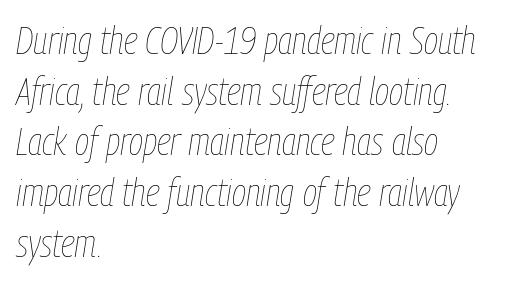
Q: Is the text bold? A: No.
Q: Is the text italic (slanted)? A: Yes, it leans right by about 9 degrees.
Q: Is the text underlined? A: No.
Q: How is the paragraph aligned? A: Left-aligned.
Q: Is the spacing between letters normal or unusually wide? A: Normal.
Q: Is the spacing between lines tight, normal or loose? A: Normal.
Q: Width (condensed, normal, or wide)? A: Condensed.
Q: Stroke contrast? A: Low.
Q: x-height? A: Medium.
Q: Monospaced? A: No.
